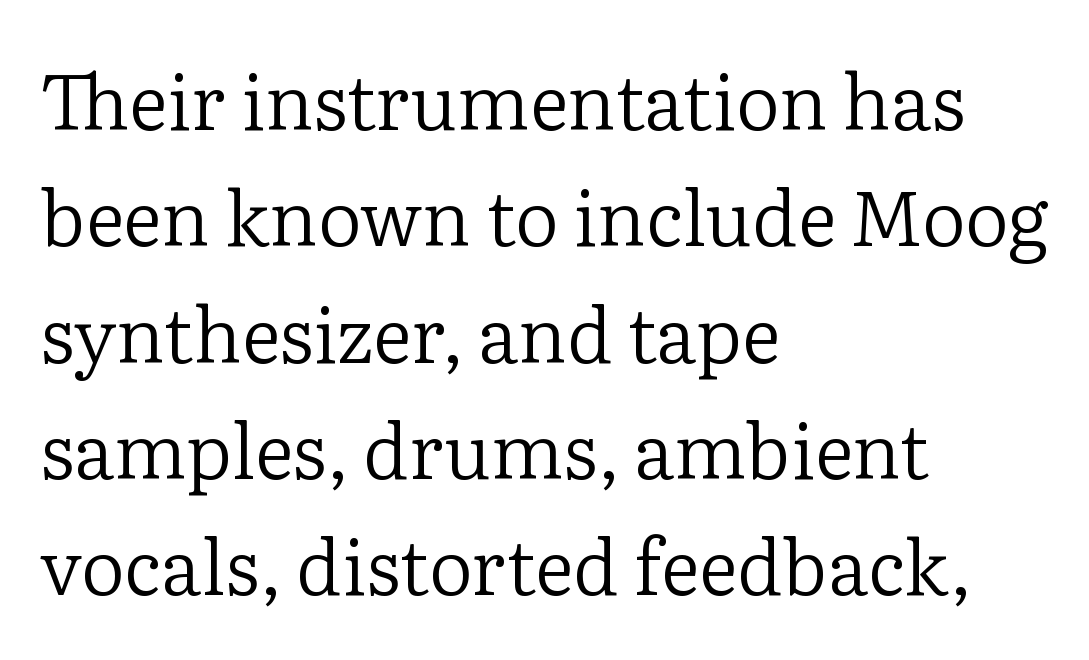
Q: Is the text bold? A: No.
Q: Is the text italic (slanted)? A: No, it is upright.
Q: Is the typeface a serif or a sans-serif typeface? A: Serif.
Q: Is the text underlined? A: No.
Q: How is the paragraph aligned? A: Left-aligned.
Q: Is the spacing between letters normal or unusually wide? A: Normal.
Q: Is the spacing between lines tight, normal or loose? A: Normal.
Q: Width (condensed, normal, or wide)? A: Normal.
Q: Stroke contrast? A: Low.
Q: x-height? A: Medium.
Q: Monospaced? A: No.
